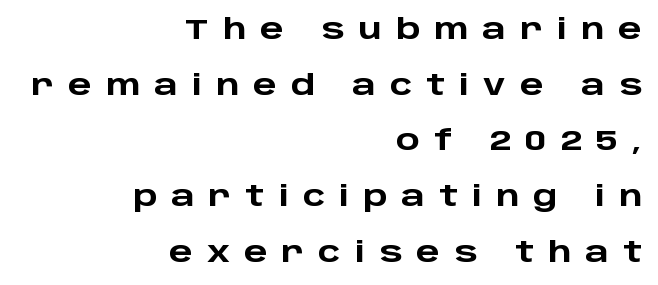
Regarding serifs, this sample does without them. Words appear elongated and porous because spacing is wide. Do the characters align in a grid? No, the font is proportional. Nobody drew a line under any word here. These lines were composed using upright roman letters.
